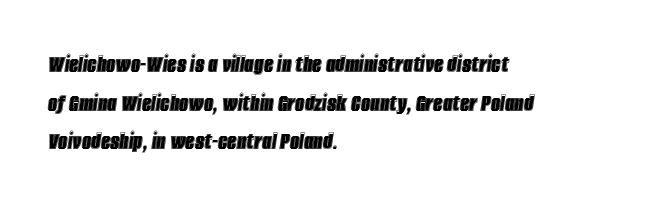
The image shows 26 px text type, italic (leaning right); set left-aligned, normal line spacing (1.49x), normal letter spacing, not underlined.
